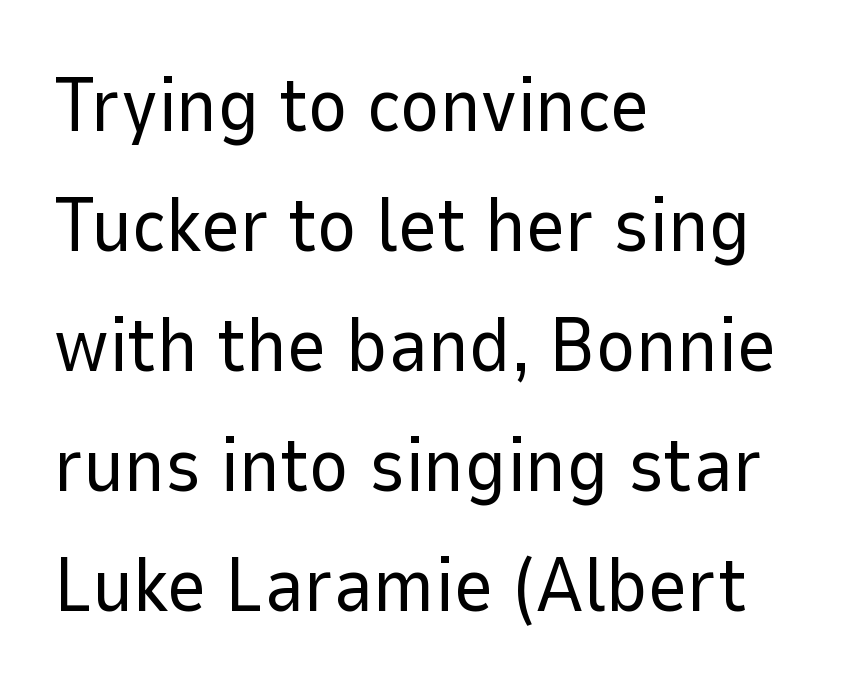
The image shows 76 px regular-weight sans-serif type, upright; set left-aligned, normal line spacing (1.58x), normal letter spacing, not underlined; low stroke contrast and a medium x-height.
